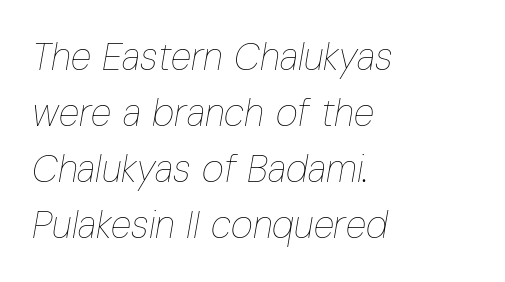
{"italic": "yes", "lean": "right", "slant_degrees": 10, "bold": "no", "weight": "thin", "width": "condensed", "stroke_contrast": "low", "x_height": "medium", "monospaced": "no", "underline": "no", "align": "left", "line_spacing": "normal", "line_spacing_ratio": 1.47, "letter_spacing": "normal", "letter_spacing_em": 0.0, "glyph_px": 38}
